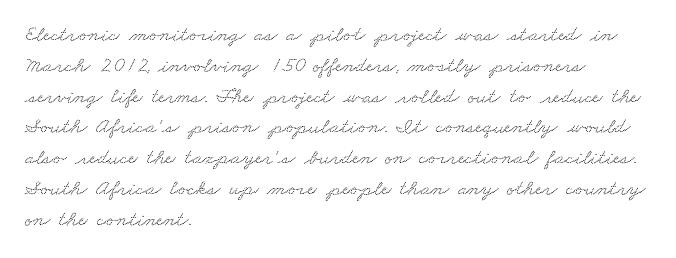
Letters rest on an invisible, unmarked baseline. How would I describe the line gaps? Plain and ordinary. Each word holds together tightly as a unit, with standard inter-letter gaps. These lines stack with their left ends in a neat column.
